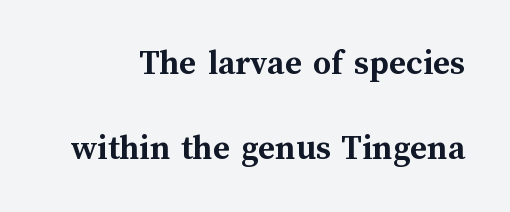
Q: Is the text bold? A: Yes.
Q: Is the text italic (slanted)? A: No, it is upright.
Q: Is the text underlined? A: No.
Q: Is the spacing between letters normal or unusually wide? A: Normal.
Q: Is the spacing between lines tight, normal or loose? A: Loose.
Q: Width (condensed, normal, or wide)? A: Normal.
Q: Stroke contrast? A: Medium.
Q: x-height? A: Medium.
Q: Monospaced? A: No.
